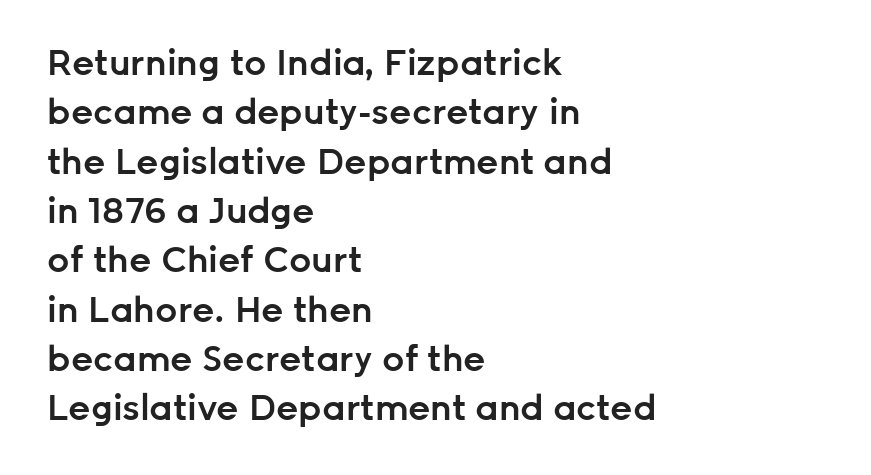
The image shows 35 px semibold sans-serif type, upright; set left-aligned, normal line spacing (1.41x), normal letter spacing, not underlined; low stroke contrast and a medium x-height.
